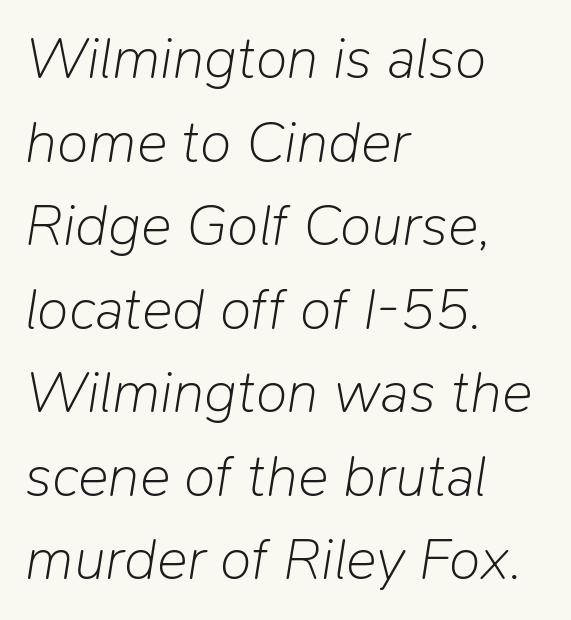
{"italic": "yes", "lean": "right", "slant_degrees": 9, "bold": "no", "weight": "light", "width": "normal", "stroke_contrast": "low", "x_height": "medium", "monospaced": "no", "underline": "no", "align": "left", "line_spacing": "normal", "line_spacing_ratio": 1.44, "letter_spacing": "normal", "letter_spacing_em": 0.0, "glyph_px": 58}
